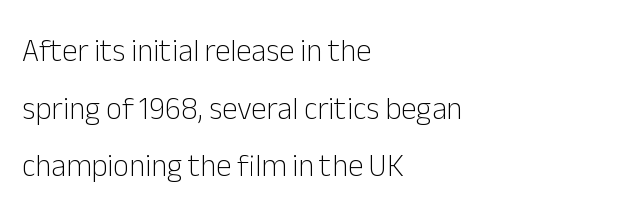
Q: Is the text bold? A: No.
Q: Is the text italic (slanted)? A: No, it is upright.
Q: Is the typeface a serif or a sans-serif typeface? A: Sans-serif.
Q: Is the text underlined? A: No.
Q: How is the paragraph aligned? A: Left-aligned.
Q: Is the spacing between letters normal or unusually wide? A: Normal.
Q: Width (condensed, normal, or wide)? A: Normal.
Q: Stroke contrast? A: Low.
Q: x-height? A: Medium.
Q: Monospaced? A: No.
